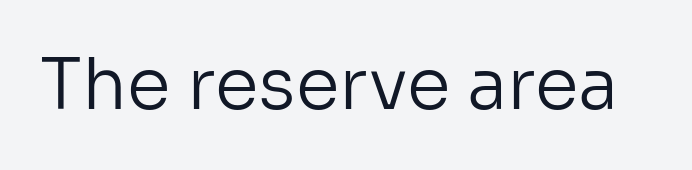
Q: Is the text bold? A: No.
Q: Is the text italic (slanted)? A: No, it is upright.
Q: Is the typeface a serif or a sans-serif typeface? A: Sans-serif.
Q: Is the text underlined? A: No.
Q: Is the spacing between letters normal or unusually wide? A: Normal.
Q: Width (condensed, normal, or wide)? A: Normal.
Q: Stroke contrast? A: Low.
Q: x-height? A: Medium.
Q: Monospaced? A: No.
